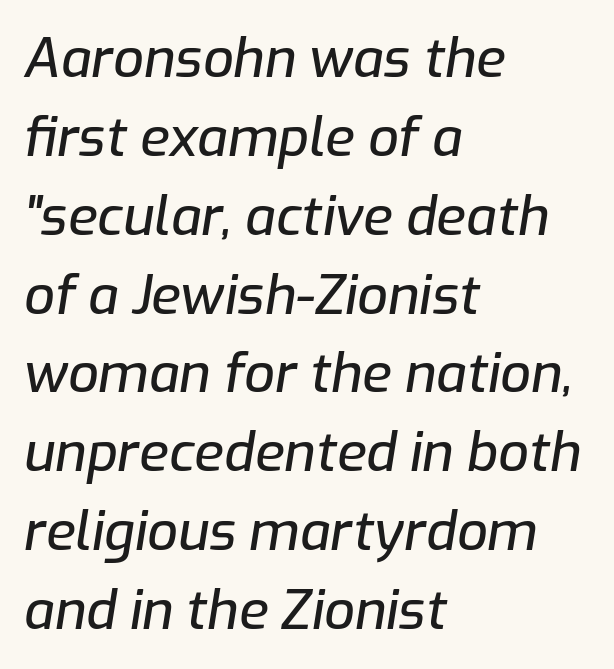
{"italic": "yes", "lean": "right", "slant_degrees": 9, "width": "normal", "stroke_contrast": "low", "x_height": "medium", "monospaced": "no", "underline": "no", "align": "left", "line_spacing": "normal", "line_spacing_ratio": 1.46, "letter_spacing": "normal", "letter_spacing_em": 0.0, "glyph_px": 54}
